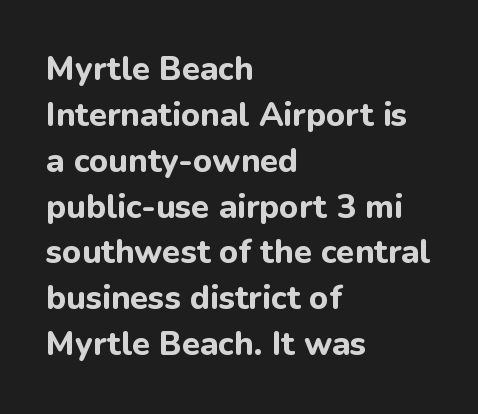
The image shows 33 px bold sans-serif type, upright; set left-aligned, normal line spacing (1.39x), normal letter spacing, not underlined; low stroke contrast and a medium x-height.
